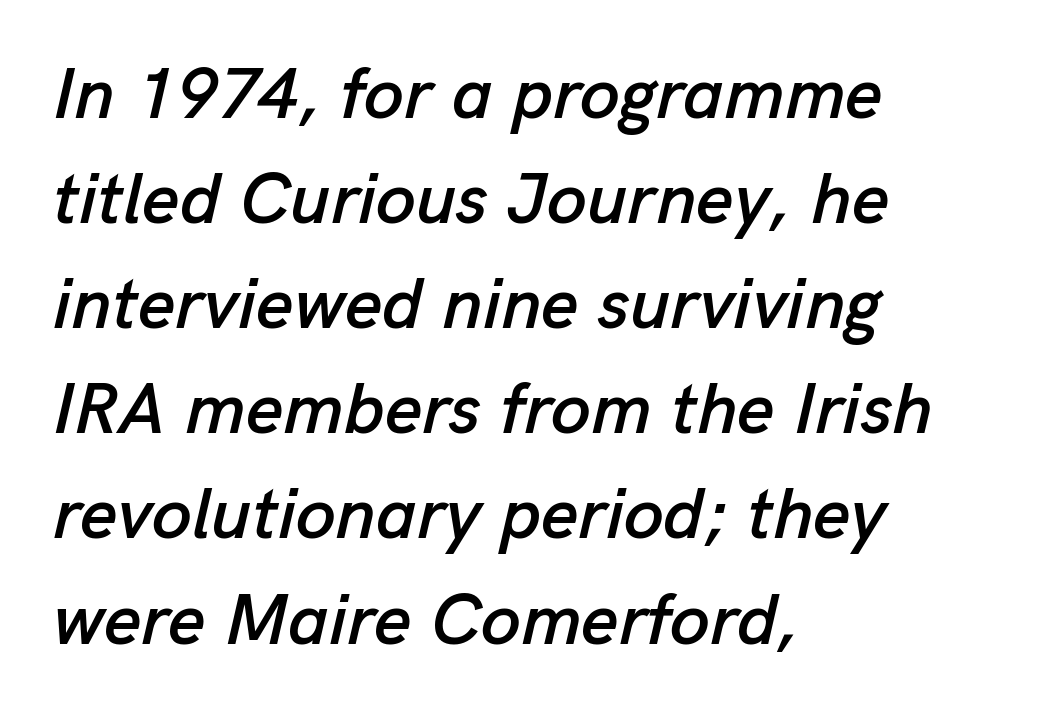
Q: Is the text italic (slanted)? A: Yes, it leans right by about 13 degrees.
Q: Is the text underlined? A: No.
Q: How is the paragraph aligned? A: Left-aligned.
Q: Is the spacing between letters normal or unusually wide? A: Normal.
Q: Is the spacing between lines tight, normal or loose? A: Normal.
Q: Width (condensed, normal, or wide)? A: Normal.
Q: Stroke contrast? A: Low.
Q: x-height? A: Medium.
Q: Monospaced? A: No.
